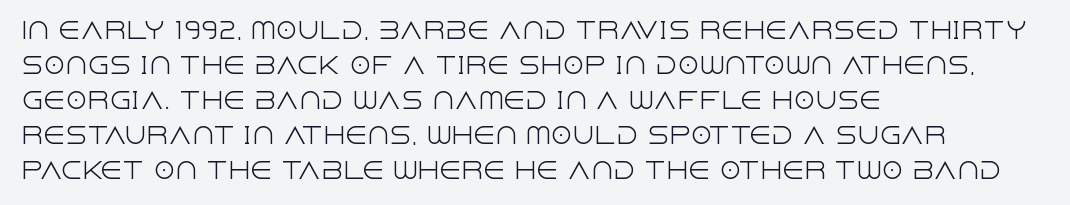
Q: Is the text bold? A: No.
Q: Is the text italic (slanted)? A: No, it is upright.
Q: Is the text underlined? A: No.
Q: How is the paragraph aligned? A: Left-aligned.
Q: Is the spacing between letters normal or unusually wide? A: Normal.
Q: Is the spacing between lines tight, normal or loose? A: Normal.
